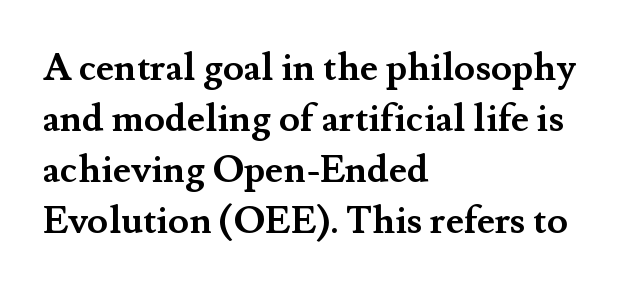
Q: Is the text bold? A: Yes.
Q: Is the text italic (slanted)? A: No, it is upright.
Q: Is the typeface a serif or a sans-serif typeface? A: Serif.
Q: Is the text underlined? A: No.
Q: How is the paragraph aligned? A: Left-aligned.
Q: Is the spacing between letters normal or unusually wide? A: Normal.
Q: Is the spacing between lines tight, normal or loose? A: Normal.
Q: Width (condensed, normal, or wide)? A: Normal.
Q: Stroke contrast? A: Medium.
Q: x-height? A: Small.
Q: Monospaced? A: No.
